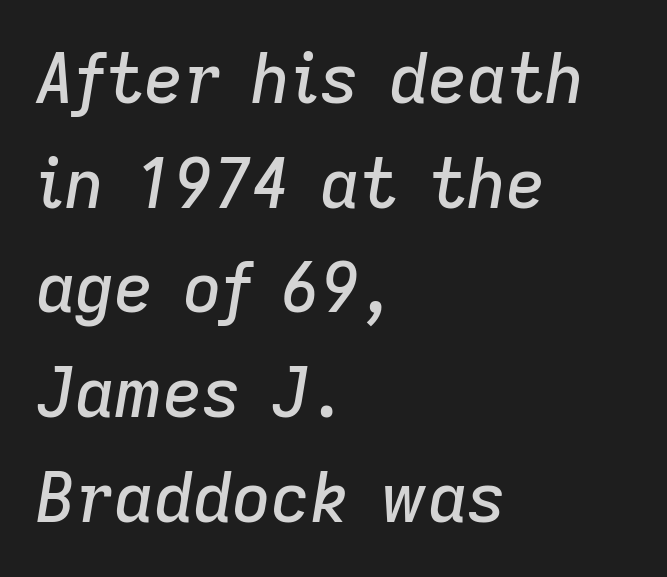
Q: Is the text italic (slanted)? A: Yes, it leans right by about 9 degrees.
Q: Is the text underlined? A: No.
Q: How is the paragraph aligned? A: Left-aligned.
Q: Is the spacing between letters normal or unusually wide? A: Normal.
Q: Is the spacing between lines tight, normal or loose? A: Normal.
Q: Width (condensed, normal, or wide)? A: Normal.
Q: Stroke contrast? A: Low.
Q: x-height? A: Medium.
Q: Monospaced? A: No.
